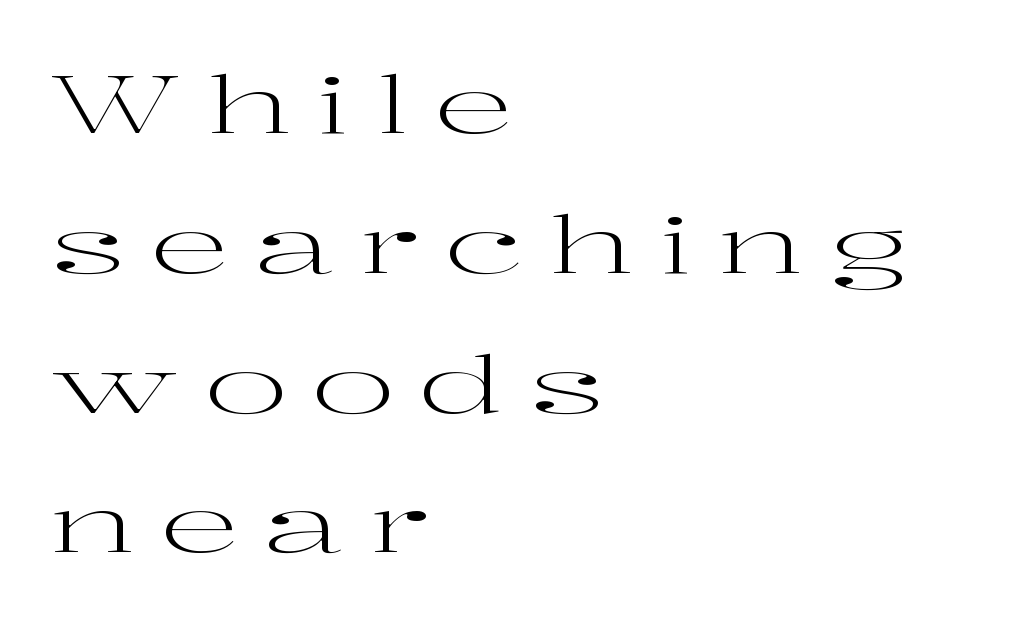
The image shows 79 px regular-weight, wide serif type, upright; set left-aligned, line spacing 1.77x, unusually wide letter spacing (+0.32 em), not underlined; high stroke contrast and a medium x-height.
